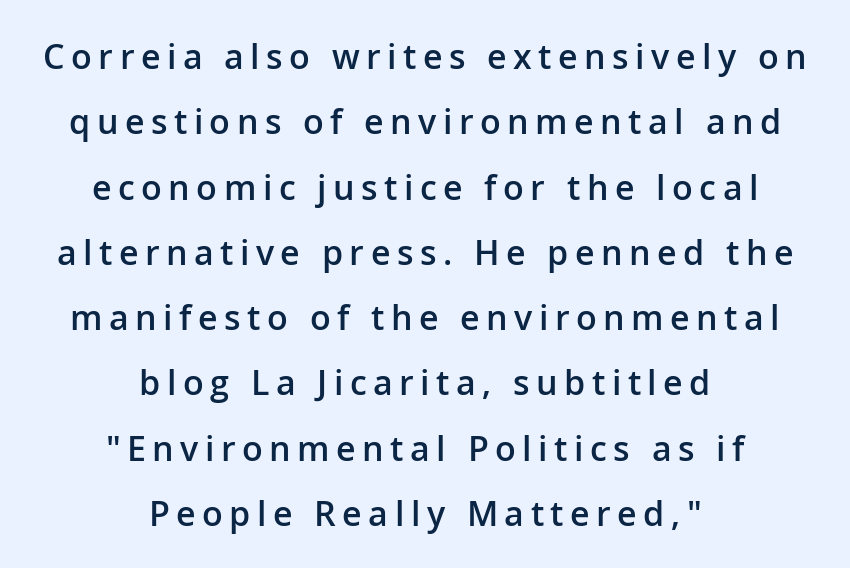
The image shows 34 px semibold sans-serif type, upright; set centered, loose line spacing (1.92x), not underlined; low stroke contrast and a medium x-height.
